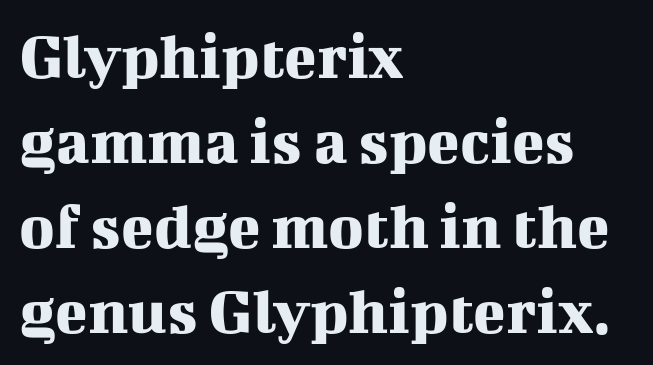
Whoever set this chose a conventional vertical rhythm. Beneath every word, the page is bare. A typesetter would mark this as roman, not italic. Casual observation: everything's shoved over to the left. Tracking value appears to be zero — textbook default spacing.
